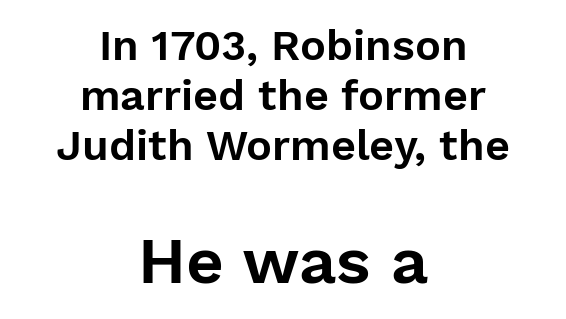
{"serif": "no", "italic": "no", "width": "normal", "stroke_contrast": "low", "x_height": "medium", "monospaced": "no", "underline": "no", "align": "center", "line_spacing_ratio": 1.16, "letter_spacing": "normal", "letter_spacing_em": 0.0, "larger_block": "second", "size_ratio": 1.51, "glyph_px": 65}
